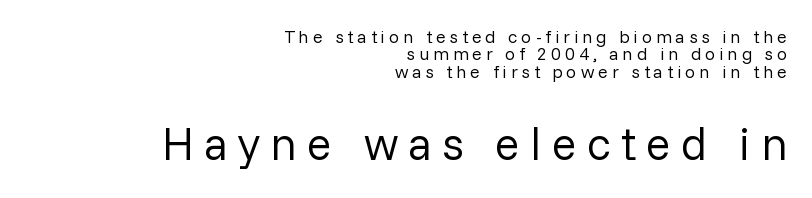
The image shows 46 px regular-weight sans-serif type, upright; set right-aligned, tight line spacing (0.97x), unusually wide letter spacing (+0.22 em), not underlined; the second (bottom) block is 2.56x larger; low stroke contrast and a medium x-height.
